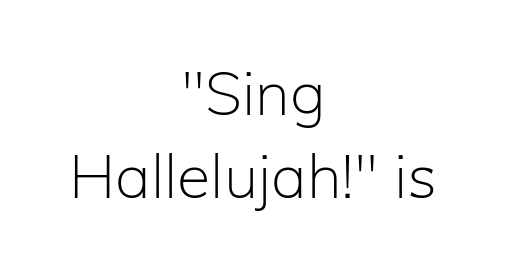
{"serif": "no", "italic": "no", "bold": "no", "weight": "light", "width": "normal", "stroke_contrast": "low", "x_height": "medium", "monospaced": "no", "underline": "no", "align": "center", "line_spacing": "normal", "line_spacing_ratio": 1.36, "letter_spacing": "normal", "letter_spacing_em": 0.0, "glyph_px": 61}
